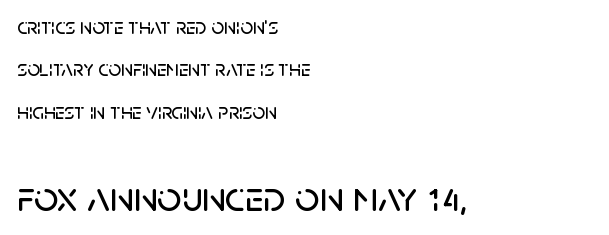
Varying glyph widths throughout — classic text-font behaviour. The compositor pushed each line to the left boundary. In terms of letterform style, serifs are entirely absent. The horizontal fit of the characters is conventional and even. The composition opens small and finishes big.
